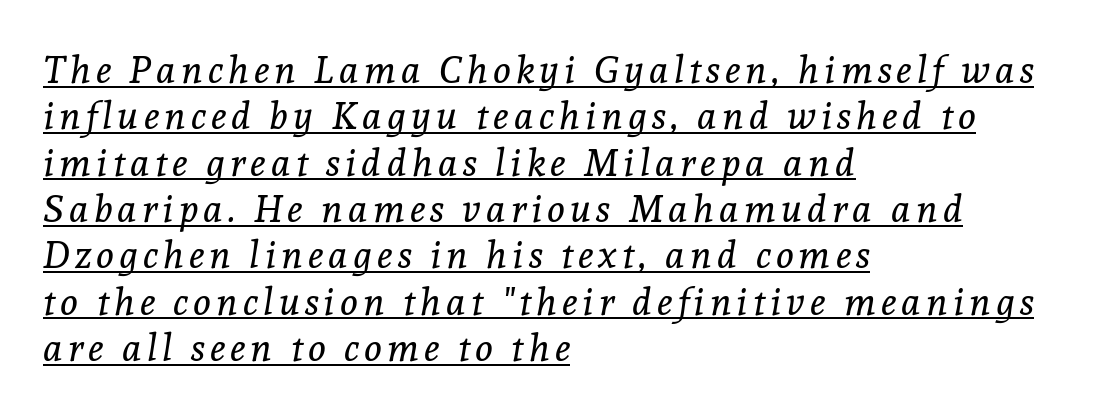
The image shows 38 px regular-weight serif type, italic (leaning right); set left-aligned, line spacing 1.22x, underlined; a medium x-height.
